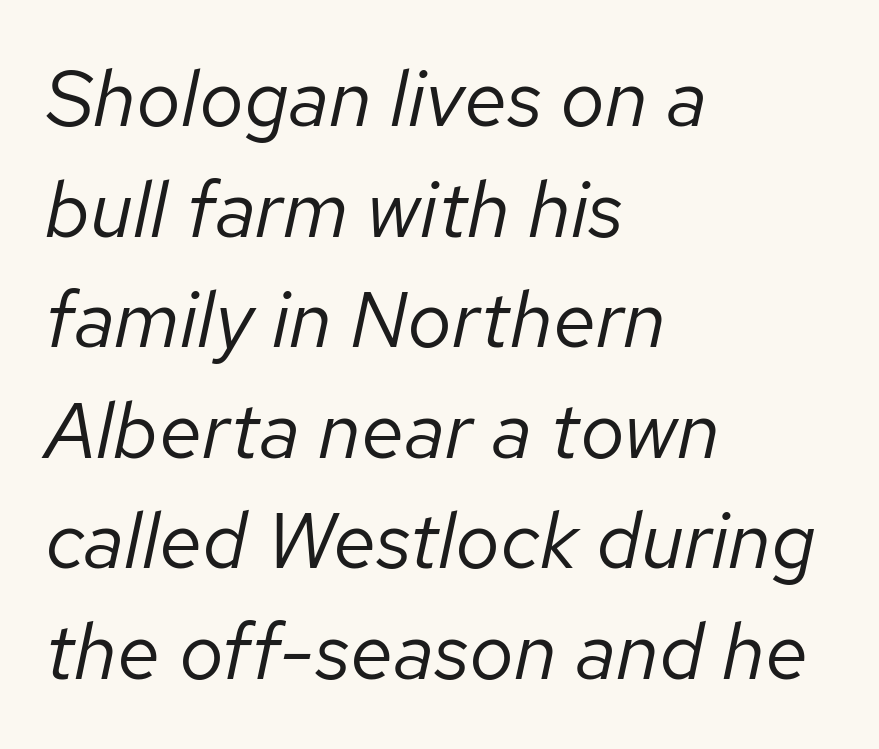
Any mark beneath the type? The region is blank. These glyphs show unthickened strokes, regular width or finer. The type is set solid horizontally, with unmodified tracking. The typesetter chose a ragged-right arrangement here.
